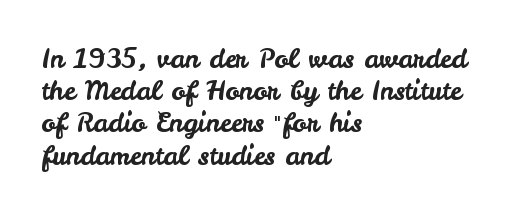
{"underline": "no", "align": "left", "line_spacing_ratio": 1.24, "letter_spacing": "normal", "letter_spacing_em": 0.0, "glyph_px": 26}
